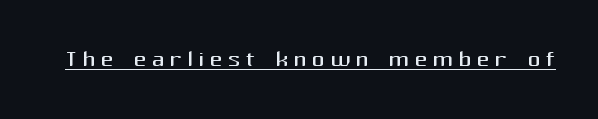
{"serif": "no", "italic": "no", "bold": "no", "weight": "regular", "width": "normal", "stroke_contrast": "medium", "x_height": "medium", "monospaced": "no", "underline": "yes", "glyph_px": 32}
